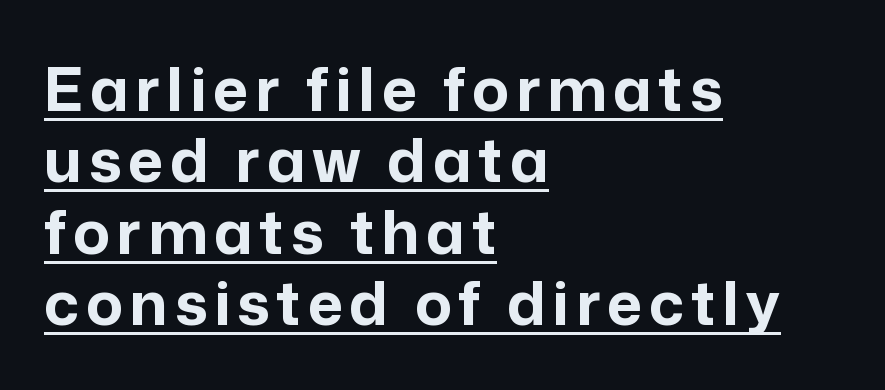
Is there an underline? Yes — a line sits under the letters. Is this a fixed-width face? No — the glyphs have proportional, varying widths. The letters are bold, with thick, heavy strokes. In terms of letterform style, serifs are entirely absent. Italic: no, the glyphs are upright roman. The rag falls on the right side of this text block.
